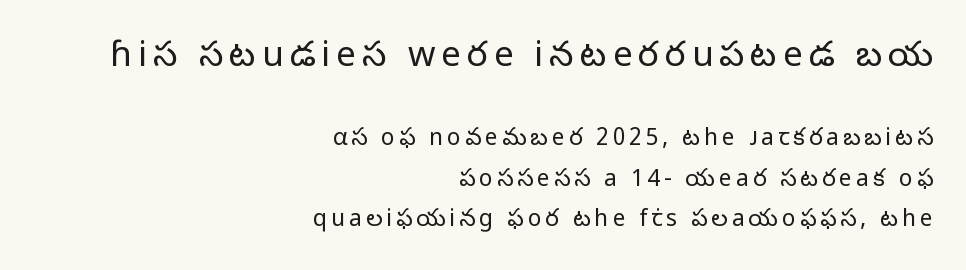
Q: Is the text bold? A: No.
Q: Is the text italic (slanted)? A: No, it is upright.
Q: Is the typeface a serif or a sans-serif typeface? A: Sans-serif.
Q: Is the text underlined? A: No.
Q: How is the paragraph aligned? A: Right-aligned.
Q: Which block of text is set in a larger size, the first (top) or the second (bottom)? A: The first (top) one.
Q: Width (condensed, normal, or wide)? A: Normal.
Q: Stroke contrast? A: Low.
Q: x-height? A: Medium.
Q: Monospaced? A: No.
